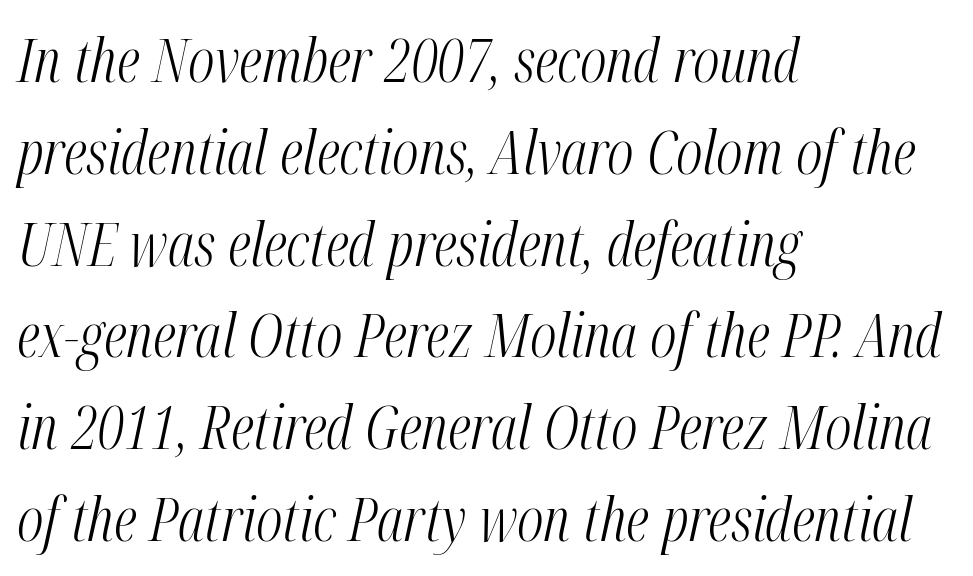
{"italic": "yes", "lean": "right", "slant_degrees": 12, "bold": "no", "weight": "light", "width": "condensed", "stroke_contrast": "medium", "x_height": "medium", "monospaced": "no", "underline": "no", "align": "left", "line_spacing": "normal", "line_spacing_ratio": 1.53, "letter_spacing": "normal", "letter_spacing_em": 0.0, "glyph_px": 60}
